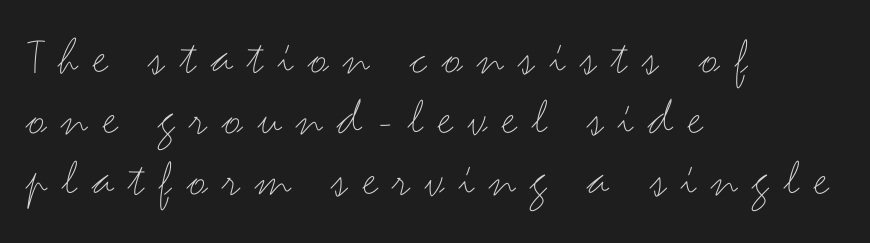
Q: Is the text bold? A: No.
Q: Is the text italic (slanted)? A: Yes.
Q: Is the typeface a serif or a sans-serif typeface? A: Sans-serif.
Q: Is the text underlined? A: No.
Q: How is the paragraph aligned? A: Left-aligned.
Q: Is the spacing between letters normal or unusually wide? A: Unusually wide.
Q: Is the spacing between lines tight, normal or loose? A: Tight.
Q: Width (condensed, normal, or wide)? A: Wide.
Q: Stroke contrast? A: Medium.
Q: x-height? A: Small.
Q: Monospaced? A: No.
